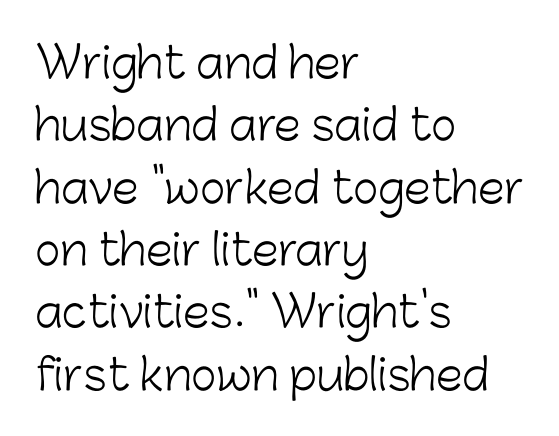
The image shows 43 px light sans-serif type, upright; set left-aligned, normal line spacing (1.45x), normal letter spacing, not underlined; low stroke contrast and a medium x-height.
